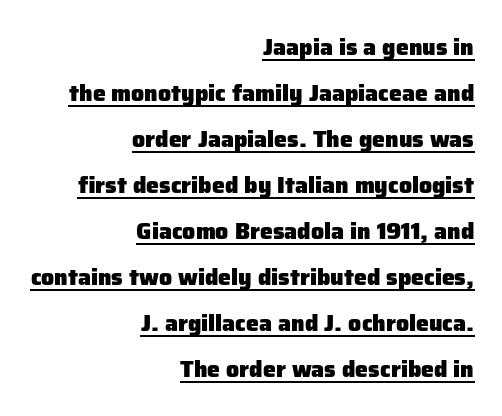
The image shows 23 px bold type, upright; set right-aligned, loose line spacing (2.0x), normal letter spacing, underlined.
